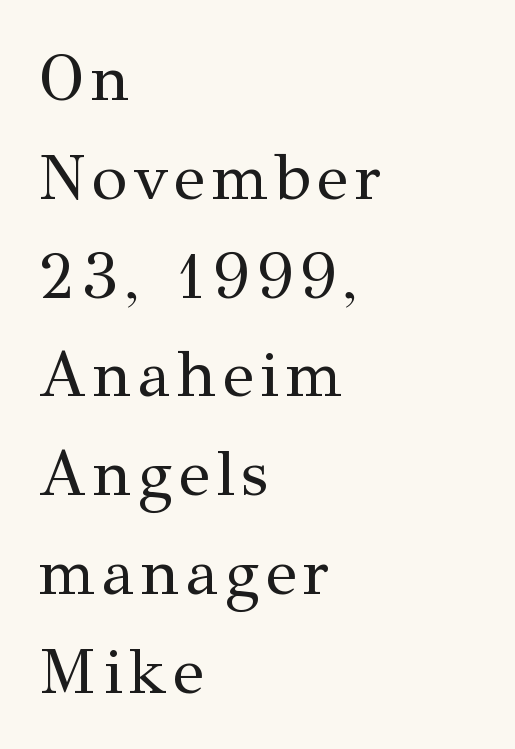
The image shows 65 px regular-weight serif type, upright; set left-aligned, normal line spacing (1.52x), not underlined; medium stroke contrast and a medium x-height.
